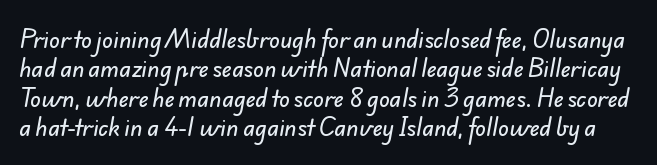
Q: Is the text underlined? A: No.
Q: Is the spacing between letters normal or unusually wide? A: Normal.
Q: Is the spacing between lines tight, normal or loose? A: Normal.
